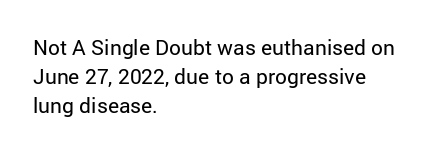
The image shows 21 px text type, upright; set left-aligned, normal line spacing (1.37x), normal letter spacing, not underlined.
